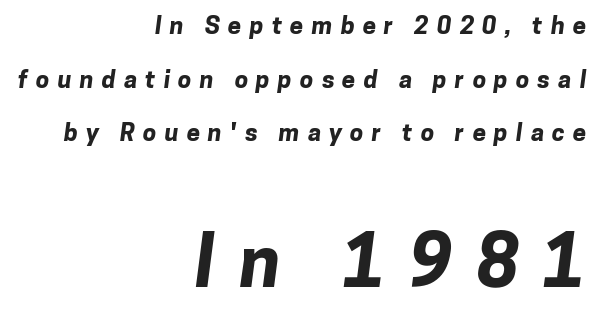
{"serif": "no", "bold": "yes", "weight": "bold", "width": "normal", "stroke_contrast": "low", "x_height": "medium", "monospaced": "no", "underline": "no", "align": "right", "line_spacing": "loose", "line_spacing_ratio": 2.23, "letter_spacing": "wide", "letter_spacing_em": 0.34, "larger_block": "second", "size_ratio": 2.96, "glyph_px": 71}
